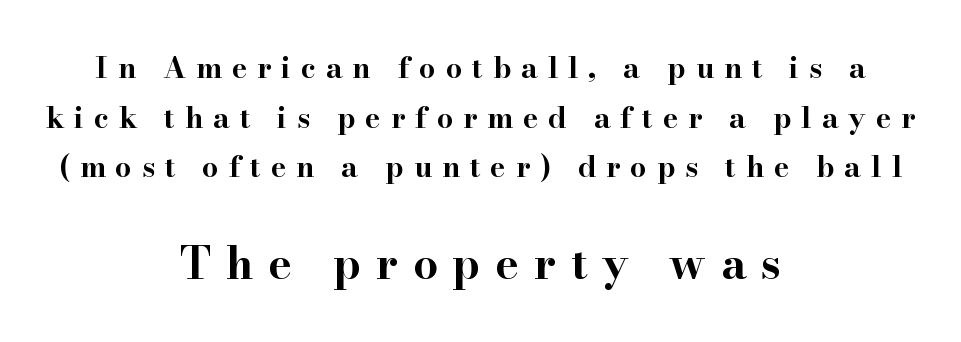
These lines carry a lot of weight — the face is fully bold. Two sizes are in play, and the larger belongs to the second block. Characters follow at a spacing far wider than the type designer built in. The paragraph has two soft edges and a firm central axis.
